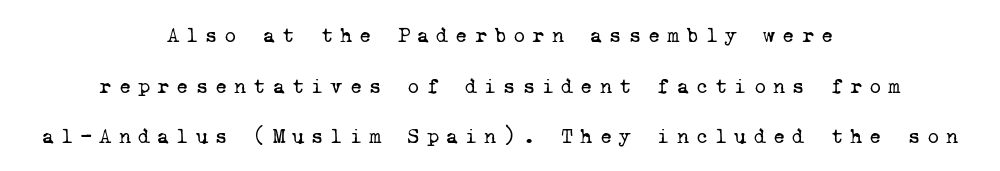
Q: Is the text bold? A: No.
Q: Is the text underlined? A: No.
Q: How is the paragraph aligned? A: Centered.
Q: Is the spacing between letters normal or unusually wide? A: Unusually wide.
Q: Is the spacing between lines tight, normal or loose? A: Loose.
